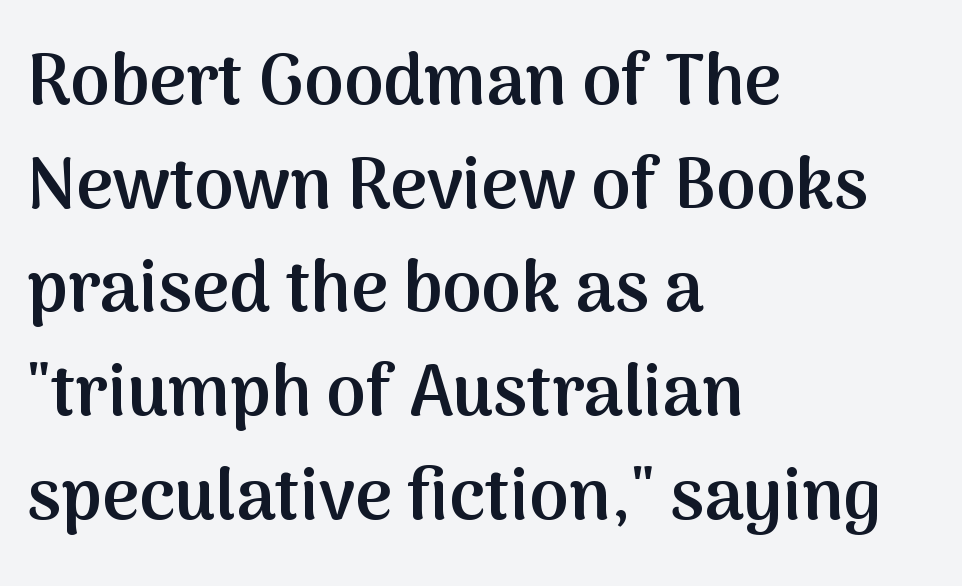
The image shows 71 px semibold sans-serif type, upright; set left-aligned, normal line spacing (1.46x), normal letter spacing, not underlined; medium stroke contrast and a medium x-height.
